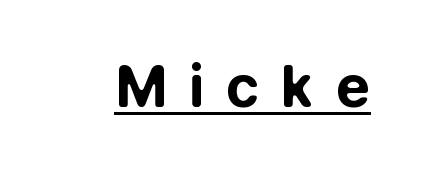
{"serif": "no", "italic": "no", "bold": "yes", "weight": "bold", "width": "normal", "stroke_contrast": "low", "x_height": "medium", "monospaced": "no", "underline": "yes", "letter_spacing": "wide", "letter_spacing_em": 0.38, "glyph_px": 57}
